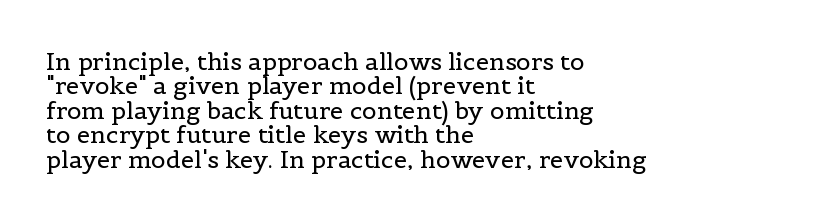
Q: Is the text bold? A: No.
Q: Is the text italic (slanted)? A: No, it is upright.
Q: Is the text underlined? A: No.
Q: How is the paragraph aligned? A: Left-aligned.
Q: Is the spacing between letters normal or unusually wide? A: Normal.
Q: Is the spacing between lines tight, normal or loose? A: Tight.
